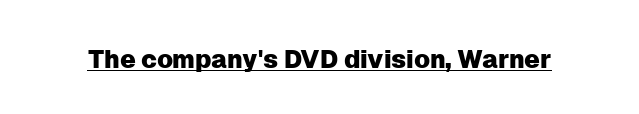
You can tell it's not italic because the verticals are truly vertical. Honestly, the letter spacing is just normal — you wouldn't notice it. Students, observe the line beneath the letters — that is underlining.
